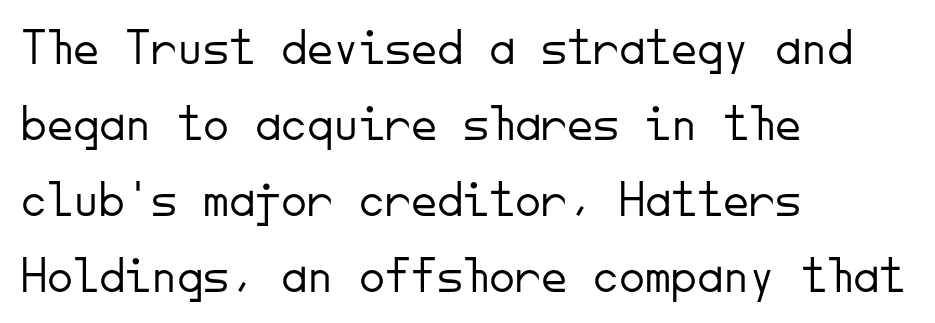
Q: Is the text bold? A: No.
Q: Is the text italic (slanted)? A: No, it is upright.
Q: Is the typeface a serif or a sans-serif typeface? A: Sans-serif.
Q: Is the text underlined? A: No.
Q: How is the paragraph aligned? A: Left-aligned.
Q: Is the spacing between letters normal or unusually wide? A: Normal.
Q: Is the spacing between lines tight, normal or loose? A: Normal.
Q: Width (condensed, normal, or wide)? A: Normal.
Q: Stroke contrast? A: Low.
Q: x-height? A: Small.
Q: Monospaced? A: Yes.
